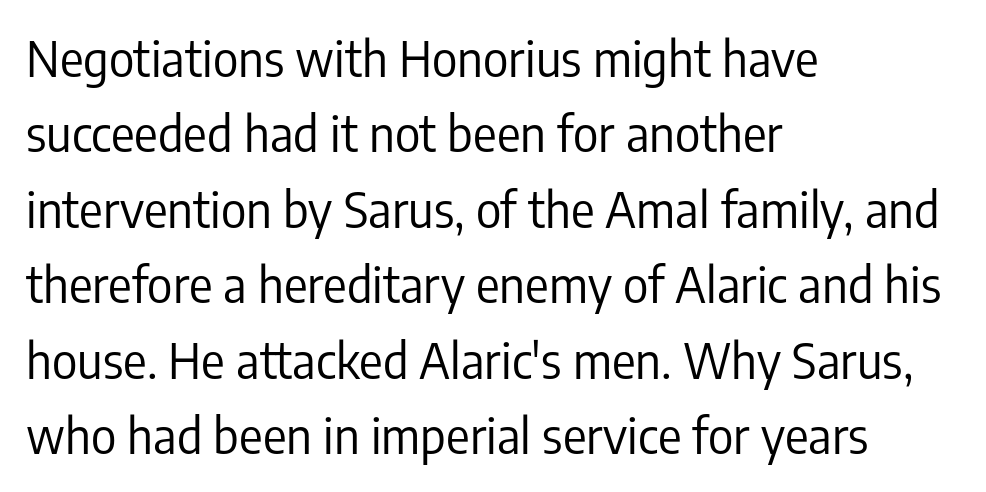
{"serif": "no", "italic": "no", "bold": "no", "weight": "regular", "width": "condensed", "stroke_contrast": "low", "x_height": "medium", "monospaced": "no", "underline": "no", "align": "left", "line_spacing": "normal", "line_spacing_ratio": 1.54, "letter_spacing": "normal", "letter_spacing_em": 0.0, "glyph_px": 49}
